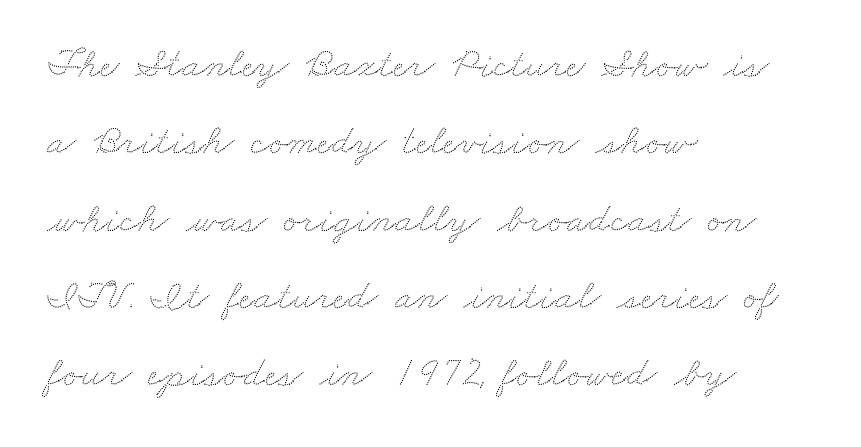
Q: Is the text underlined? A: No.
Q: How is the paragraph aligned? A: Left-aligned.
Q: Is the spacing between letters normal or unusually wide? A: Normal.
Q: Width (condensed, normal, or wide)? A: Wide.
Q: Stroke contrast? A: Low.
Q: x-height? A: Small.
Q: Monospaced? A: No.
